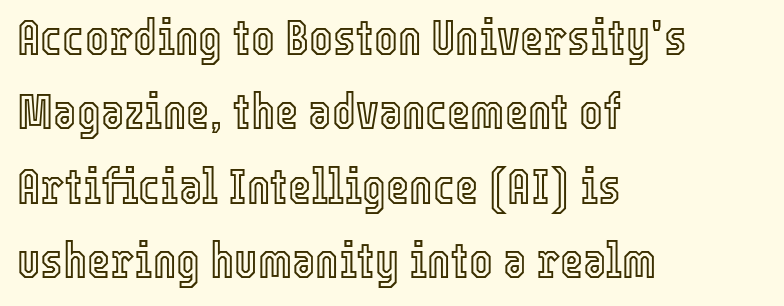
Q: Is the text italic (slanted)? A: No, it is upright.
Q: Is the text underlined? A: No.
Q: How is the paragraph aligned? A: Left-aligned.
Q: Is the spacing between letters normal or unusually wide? A: Normal.
Q: Is the spacing between lines tight, normal or loose? A: Normal.
Q: Width (condensed, normal, or wide)? A: Condensed.
Q: x-height? A: Medium.
Q: Monospaced? A: No.
